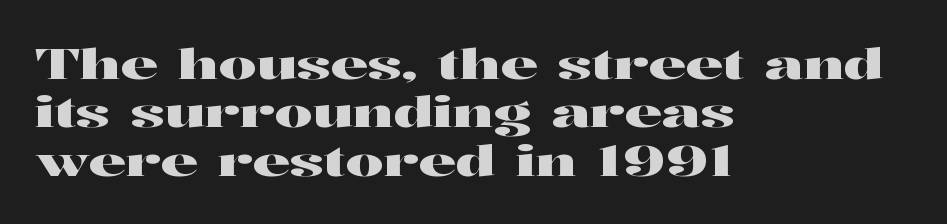
{"serif": "yes", "italic": "no", "width": "wide", "stroke_contrast": "high", "x_height": "medium", "monospaced": "no", "underline": "no", "align": "left", "line_spacing": "tight", "line_spacing_ratio": 1.15, "letter_spacing": "normal", "letter_spacing_em": 0.0, "glyph_px": 42}
